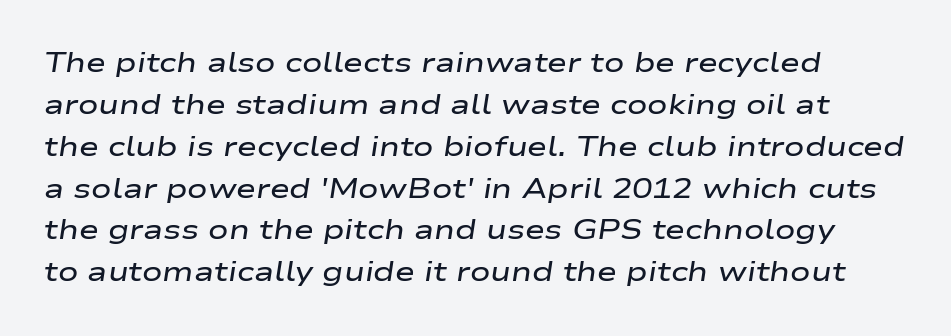
Q: Is the text bold? A: Semi-bold.
Q: Is the text italic (slanted)? A: Yes, it leans right by about 9 degrees.
Q: Is the text underlined? A: No.
Q: Is the spacing between letters normal or unusually wide? A: Normal.
Q: Is the spacing between lines tight, normal or loose? A: Normal.
